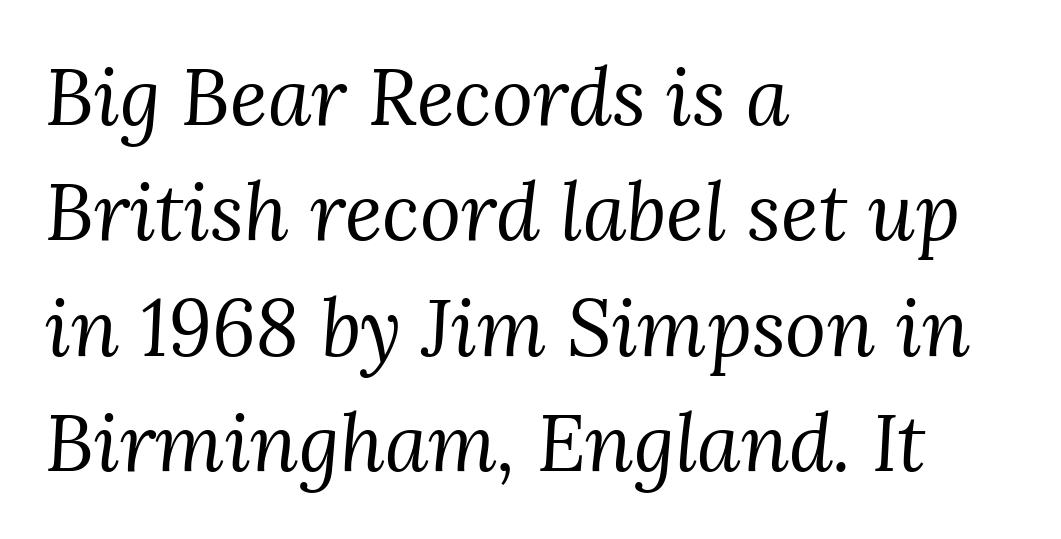
{"serif": "yes", "italic": "yes", "lean": "right", "slant_degrees": 3, "bold": "no", "weight": "regular", "width": "normal", "stroke_contrast": "medium", "x_height": "medium", "monospaced": "no", "underline": "no", "align": "left", "line_spacing": "normal", "line_spacing_ratio": 1.46, "letter_spacing": "normal", "letter_spacing_em": 0.0, "glyph_px": 79}
